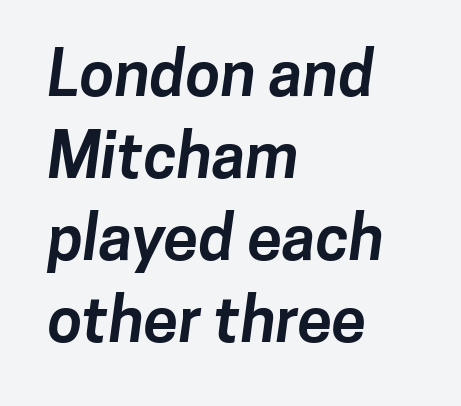
Does the type have serifs? No, each stem ends abruptly. Here the designer chose a conventional face with non-uniform glyph widths. Typeset ragged right — the left edge is the straight one. Between one letter and the next there's only the usual sliver of space. The passage shown is not underscored anywhere. A dark, heavy texture on the line: the type is bold.
